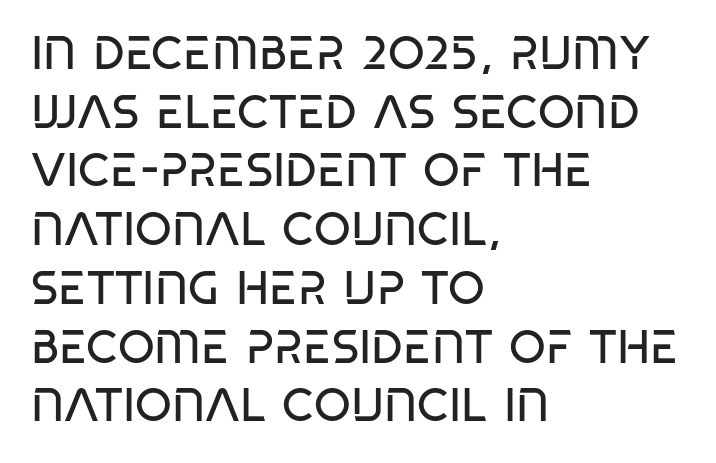
{"serif": "no", "italic": "no", "bold": "no", "weight": "regular", "width": "condensed", "stroke_contrast": "low", "x_height": "large", "monospaced": "no", "underline": "no", "align": "left", "line_spacing": "normal", "line_spacing_ratio": 1.25, "letter_spacing": "normal", "letter_spacing_em": 0.0, "glyph_px": 47}
